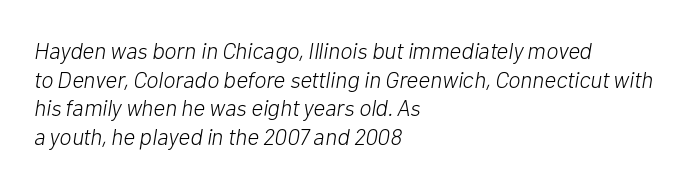
{"italic": "yes", "lean": "right", "slant_degrees": 10, "bold": "no", "underline": "no", "align": "left", "line_spacing_ratio": 1.24, "letter_spacing": "normal", "letter_spacing_em": 0.0, "glyph_px": 23}
